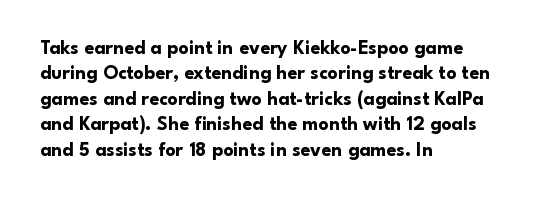
The image shows 20 px bold type, upright; set left-aligned, normal line spacing (1.27x), normal letter spacing, not underlined.
